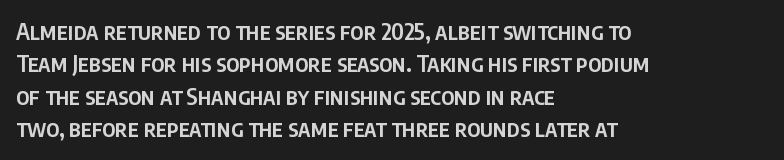
Q: Is the text bold? A: Semi-bold.
Q: Is the text italic (slanted)? A: No, it is upright.
Q: Is the text underlined? A: No.
Q: How is the paragraph aligned? A: Left-aligned.
Q: Is the spacing between letters normal or unusually wide? A: Normal.
Q: Is the spacing between lines tight, normal or loose? A: Normal.
